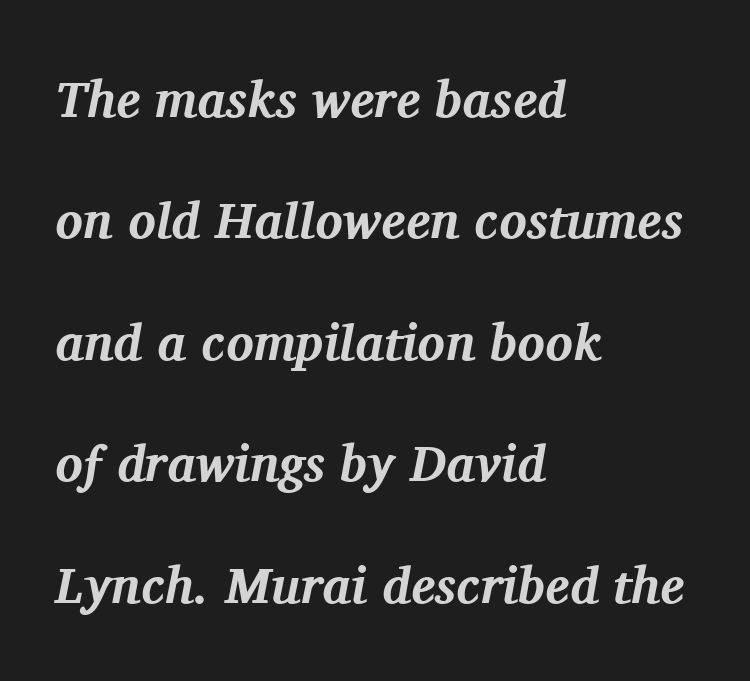
{"serif": "yes", "italic": "yes", "lean": "right", "slant_degrees": 11, "bold": "yes", "weight": "bold", "width": "normal", "stroke_contrast": "medium", "x_height": "medium", "monospaced": "no", "underline": "no", "align": "left", "line_spacing": "loose", "line_spacing_ratio": 2.38, "letter_spacing": "normal", "letter_spacing_em": 0.0, "glyph_px": 51}
